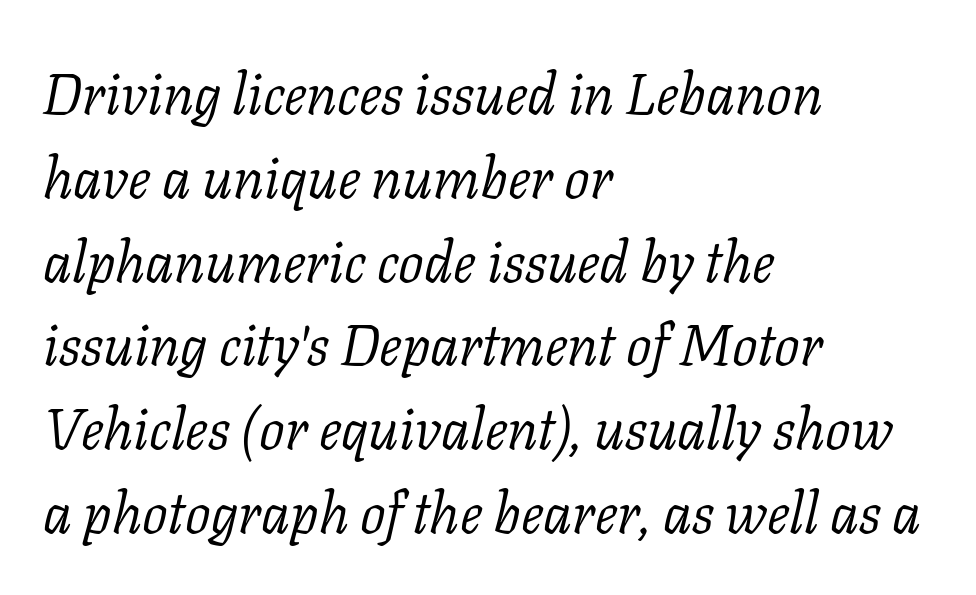
Q: Is the text bold? A: No.
Q: Is the text italic (slanted)? A: Yes, it leans right by about 11 degrees.
Q: Is the typeface a serif or a sans-serif typeface? A: Serif.
Q: Is the text underlined? A: No.
Q: How is the paragraph aligned? A: Left-aligned.
Q: Is the spacing between letters normal or unusually wide? A: Normal.
Q: Is the spacing between lines tight, normal or loose? A: Normal.
Q: Width (condensed, normal, or wide)? A: Normal.
Q: Stroke contrast? A: Low.
Q: x-height? A: Medium.
Q: Monospaced? A: No.
